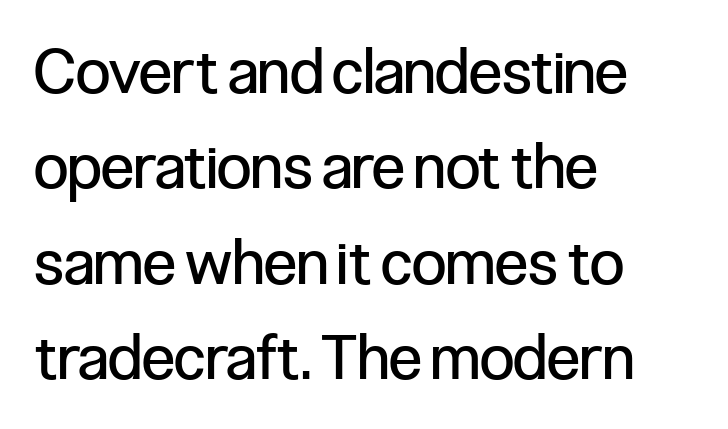
The weight tops out at a normal text grade. The lines are quadded left. Notice how the stems are strictly vertical — no italics here. Does the type have serifs? No, each stem ends abruptly. Each word holds together tightly as a unit, with standard inter-letter gaps. Here the designer chose a conventional face with non-uniform glyph widths.
